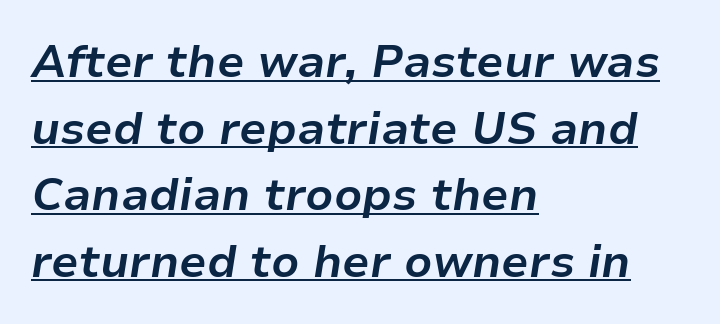
{"italic": "yes", "lean": "right", "slant_degrees": 9, "bold": "yes", "weight": "bold", "width": "normal", "stroke_contrast": "low", "x_height": "medium", "monospaced": "no", "underline": "yes", "align": "left", "line_spacing": "normal", "line_spacing_ratio": 1.48, "letter_spacing": "normal", "letter_spacing_em": 0.0, "glyph_px": 45}
